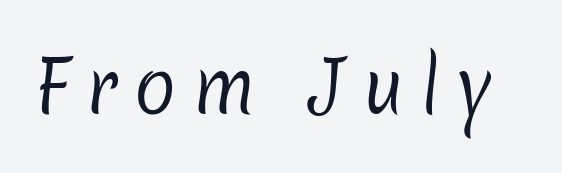
Font category for this specimen: sans-serif. Stroke mass is kept to a normal reading level or below. The rendering inserts visible extra space after every character. Here the designer chose a conventional face with non-uniform glyph widths. The space directly below the letters is spotless.
